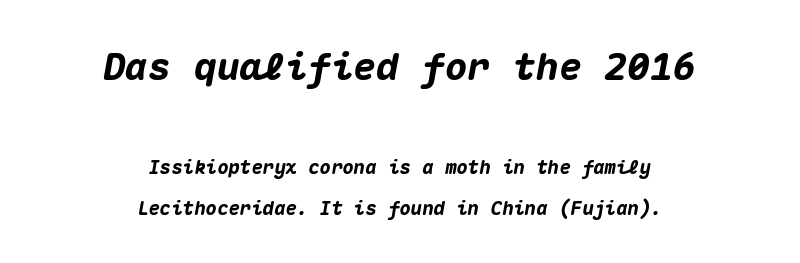
{"italic": "yes", "lean": "right", "slant_degrees": 10, "bold": "yes", "weight": "heavy", "width": "normal", "stroke_contrast": "medium", "x_height": "medium", "monospaced": "yes", "underline": "no", "align": "center", "line_spacing": "loose", "line_spacing_ratio": 2.17, "letter_spacing": "normal", "letter_spacing_em": 0.0, "larger_block": "first", "size_ratio": 2.0, "glyph_px": 38}
